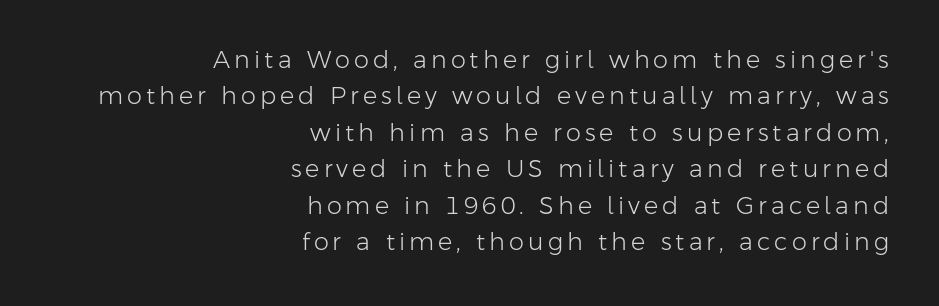
Q: Is the text bold? A: No.
Q: Is the text italic (slanted)? A: No, it is upright.
Q: Is the text underlined? A: No.
Q: How is the paragraph aligned? A: Right-aligned.
Q: Is the spacing between lines tight, normal or loose? A: Normal.
